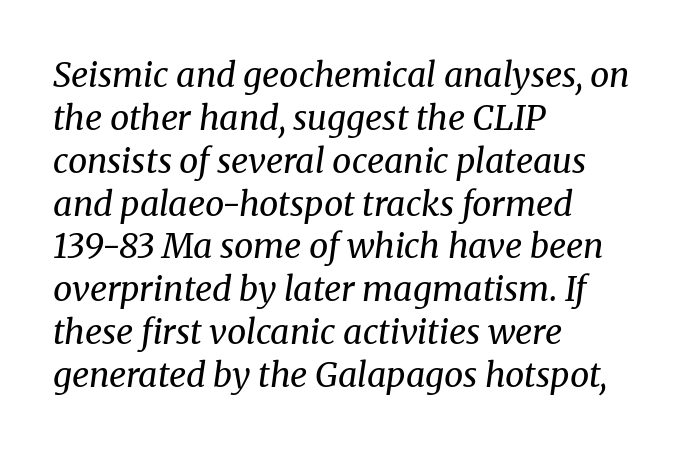
{"serif": "yes", "italic": "yes", "lean": "right", "slant_degrees": 8, "bold": "no", "weight": "regular", "width": "normal", "stroke_contrast": "medium", "x_height": "medium", "monospaced": "no", "underline": "no", "align": "left", "line_spacing": "normal", "line_spacing_ratio": 1.26, "letter_spacing": "normal", "letter_spacing_em": 0.0, "glyph_px": 34}
